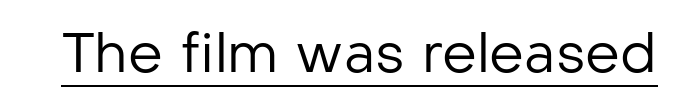
The strokes are not fattened; the text isn't bold. Decoration check: the copy is underlined. This is roman type, the default non-slanted kind. Character widths vary here, with narrow letters taking less room than wide ones. Tracking here is standard; glyphs follow each other at the usual distance. The rendering shows plain stroke endings on the letterforms — a sans-serif design.
